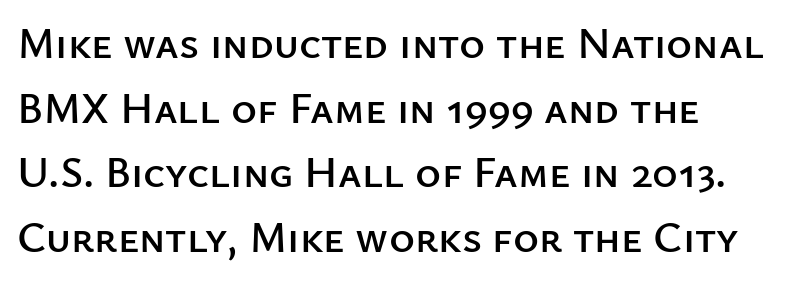
Students, observe: this is what conventionally led text looks like. A clean baseline with only descenders dipping below it. The passage shown is typed in a proportional face where columns would drift. A typesetter would mark this as roman, not italic. Standard letterfit; no display-style spreading of the glyphs. This is sans-serif lettering, the kind often seen on screens and signage.
